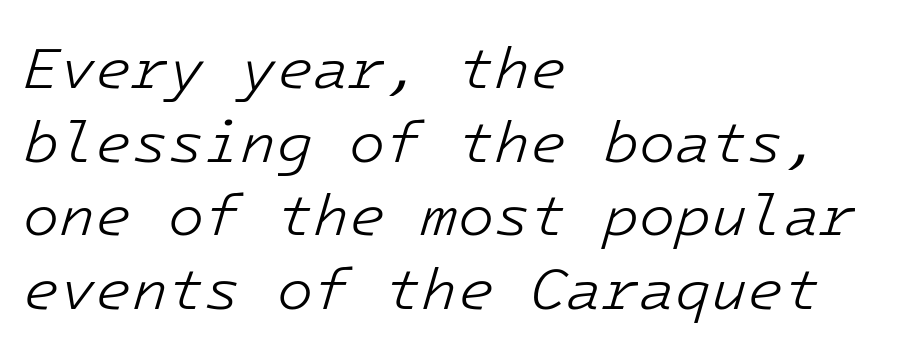
The image shows 59 px light type, italic (leaning right); set left-aligned, normal line spacing (1.25x), normal letter spacing, not underlined; low stroke contrast and a medium x-height.
